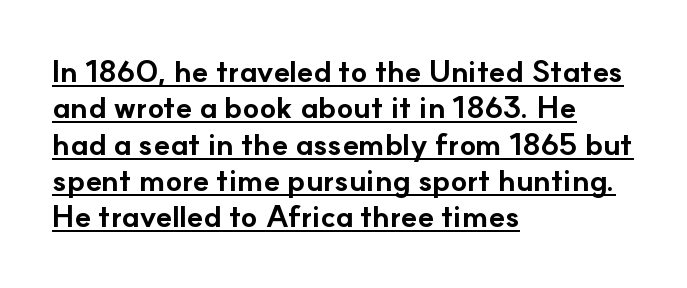
The image shows 30 px bold sans-serif type, upright; set left-aligned, line spacing 1.21x, normal letter spacing, underlined; low stroke contrast and a small x-height.
